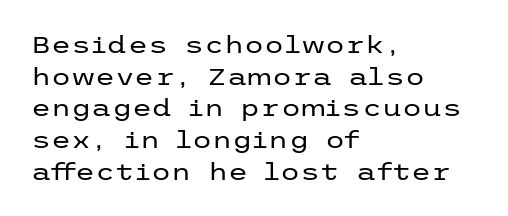
The image shows 23 px text type, upright; set left-aligned, normal line spacing (1.38x), normal letter spacing, not underlined.
